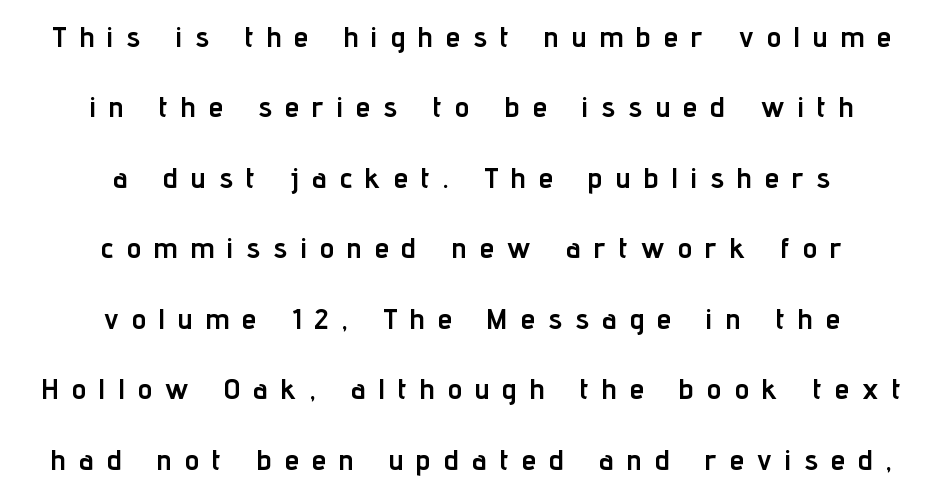
{"serif": "no", "italic": "no", "bold": "yes", "weight": "semibold", "width": "condensed", "stroke_contrast": "low", "x_height": "medium", "monospaced": "no", "underline": "no", "align": "center", "line_spacing": "loose", "line_spacing_ratio": 2.43, "letter_spacing": "wide", "letter_spacing_em": 0.46, "glyph_px": 29}
